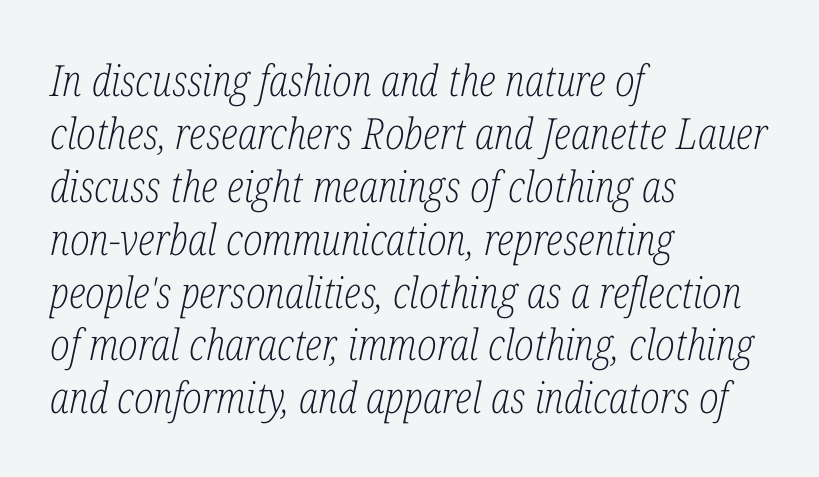
The image shows 43 px light, condensed serif type, italic (leaning right); set left-aligned, line spacing 1.23x, normal letter spacing, not underlined; low stroke contrast and a medium x-height.
